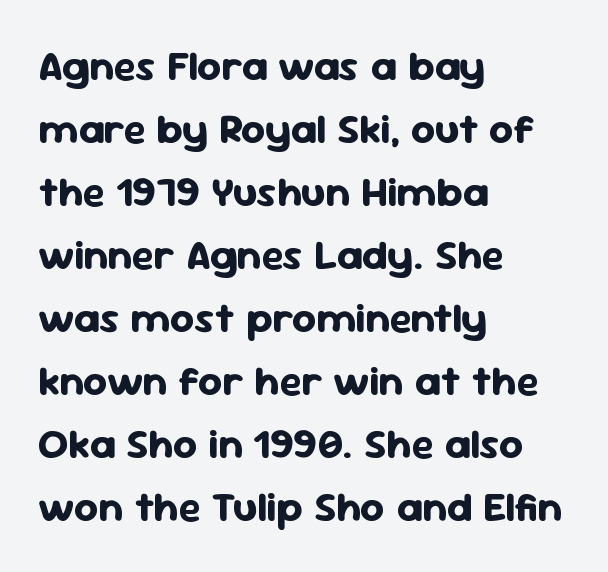
The image shows 42 px bold sans-serif type, upright; set left-aligned, normal line spacing (1.5x), normal letter spacing, not underlined; low stroke contrast and a medium x-height.
